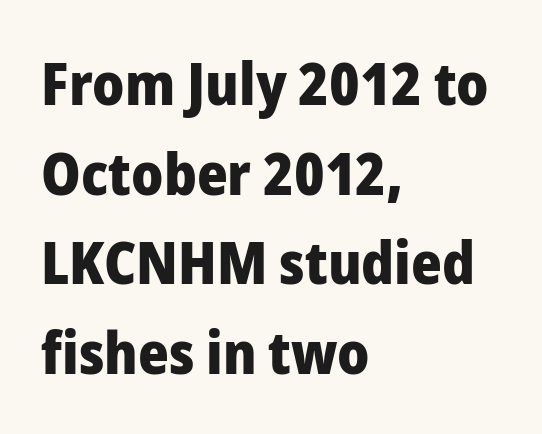
Q: Is the text bold? A: Yes.
Q: Is the text italic (slanted)? A: No, it is upright.
Q: Is the typeface a serif or a sans-serif typeface? A: Sans-serif.
Q: Is the text underlined? A: No.
Q: How is the paragraph aligned? A: Left-aligned.
Q: Is the spacing between letters normal or unusually wide? A: Normal.
Q: Is the spacing between lines tight, normal or loose? A: Normal.
Q: Width (condensed, normal, or wide)? A: Normal.
Q: Stroke contrast? A: Low.
Q: x-height? A: Medium.
Q: Monospaced? A: No.
